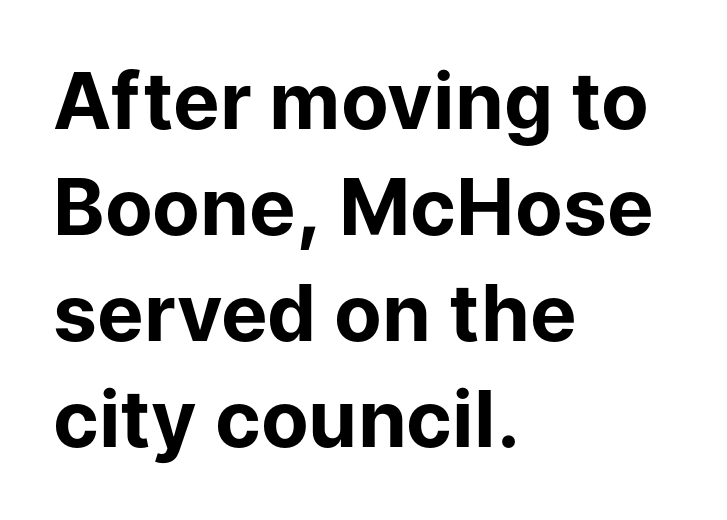
The image shows 78 px bold sans-serif type, upright; set left-aligned, normal line spacing (1.36x), normal letter spacing, not underlined; low stroke contrast and a medium x-height.
